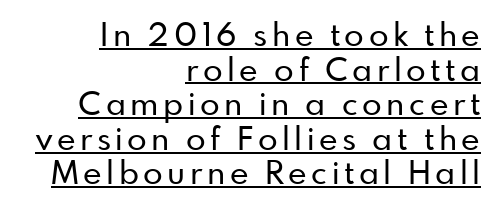
The image shows 32 px sans-serif type, upright; set right-aligned, tight line spacing (1.08x), underlined; low stroke contrast and a small x-height.
